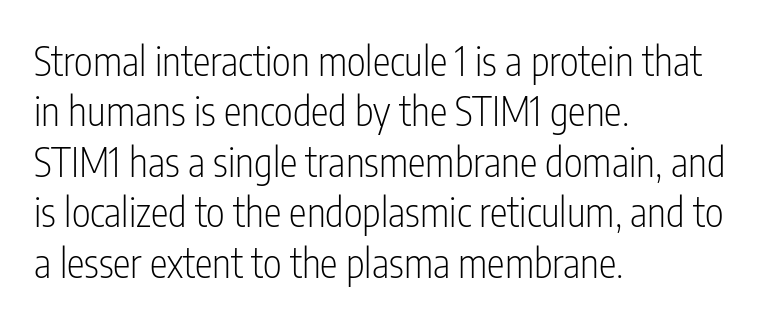
The image shows 40 px light, condensed sans-serif type, upright; set left-aligned, normal line spacing (1.26x), normal letter spacing, not underlined; low stroke contrast and a medium x-height.
